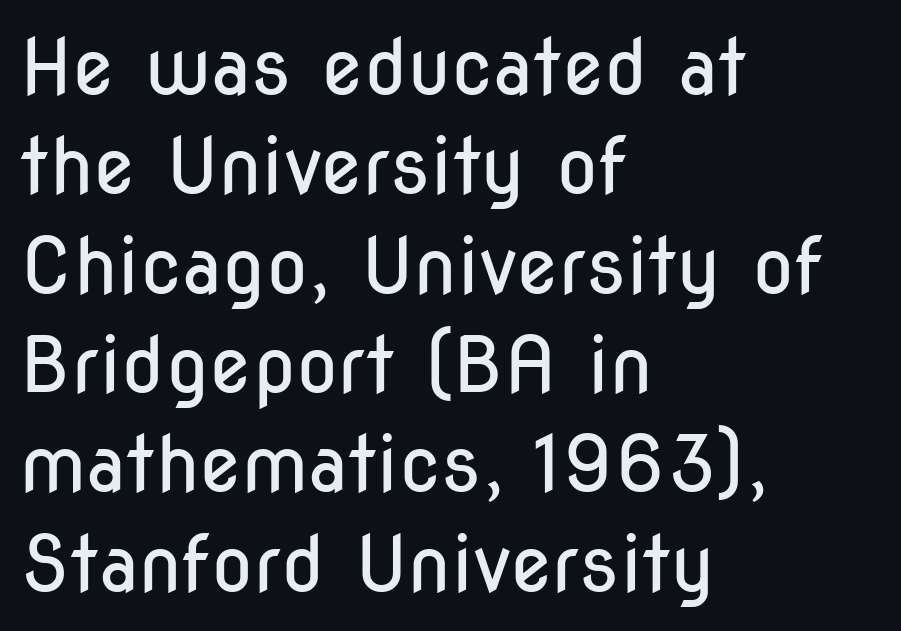
Observe the ordinary spacing: letters are neighbours, not strangers. The paragraph has a hard left edge and a soft right edge. The passage shown is typeset with a sans-serif family. These lines were composed using upright roman letters. The weight would be labelled regular, book, light, or lighter still. Descenders hang freely into open space.
